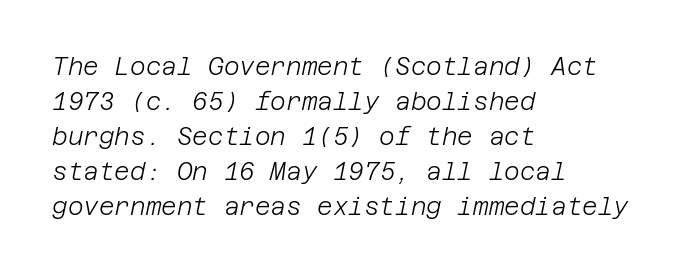
{"italic": "yes", "lean": "right", "slant_degrees": 12, "bold": "no", "underline": "no", "align": "left", "line_spacing": "normal", "line_spacing_ratio": 1.46, "letter_spacing": "normal", "letter_spacing_em": 0.0, "glyph_px": 24}
